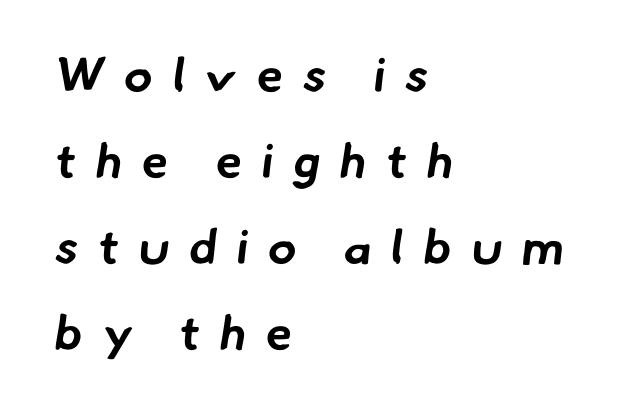
Q: Is the text bold? A: Yes.
Q: Is the typeface a serif or a sans-serif typeface? A: Sans-serif.
Q: Is the text underlined? A: No.
Q: How is the paragraph aligned? A: Left-aligned.
Q: Is the spacing between letters normal or unusually wide? A: Unusually wide.
Q: Width (condensed, normal, or wide)? A: Normal.
Q: Stroke contrast? A: Low.
Q: x-height? A: Small.
Q: Monospaced? A: No.
